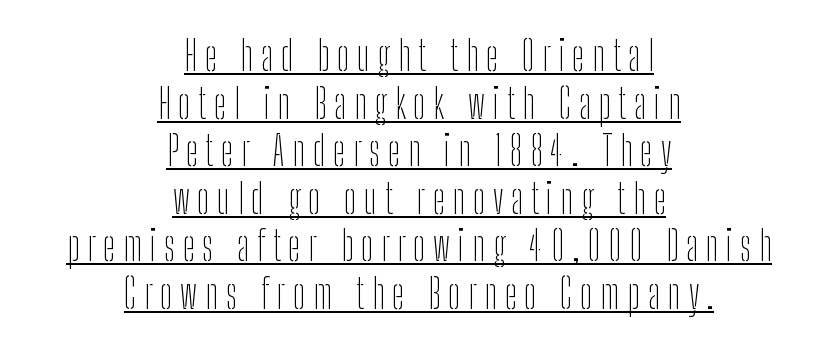
{"serif": "no", "italic": "no", "bold": "no", "weight": "thin", "width": "condensed", "stroke_contrast": "low", "x_height": "medium", "monospaced": "no", "underline": "yes", "align": "center", "line_spacing_ratio": 1.16, "glyph_px": 41}
